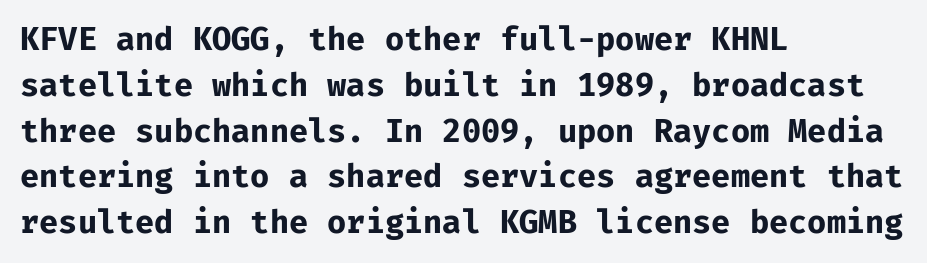
This rendering employs a face without finishing strokes, i.e., a sans-serif. The typesetting leans heavy: a genuine bold. Is the letter spacing exaggerated? No — it looks like the ordinary default. The text block is weighted toward the left margin, trailing off unevenly rightward. Monospaced: the letters line up in strict vertical columns. The strip under each line holds only bare page.
